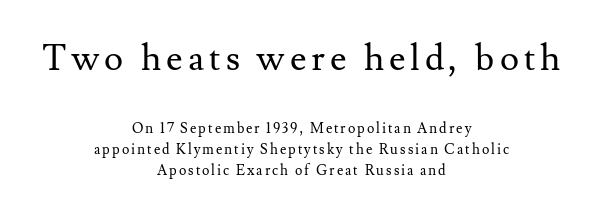
Q: Is the text bold? A: No.
Q: Is the text italic (slanted)? A: No, it is upright.
Q: Is the typeface a serif or a sans-serif typeface? A: Serif.
Q: Is the text underlined? A: No.
Q: How is the paragraph aligned? A: Centered.
Q: Is the spacing between lines tight, normal or loose? A: Normal.
Q: Which block of text is set in a larger size, the first (top) or the second (bottom)? A: The first (top) one.
Q: Width (condensed, normal, or wide)? A: Normal.
Q: Stroke contrast? A: Medium.
Q: x-height? A: Small.
Q: Monospaced? A: No.
